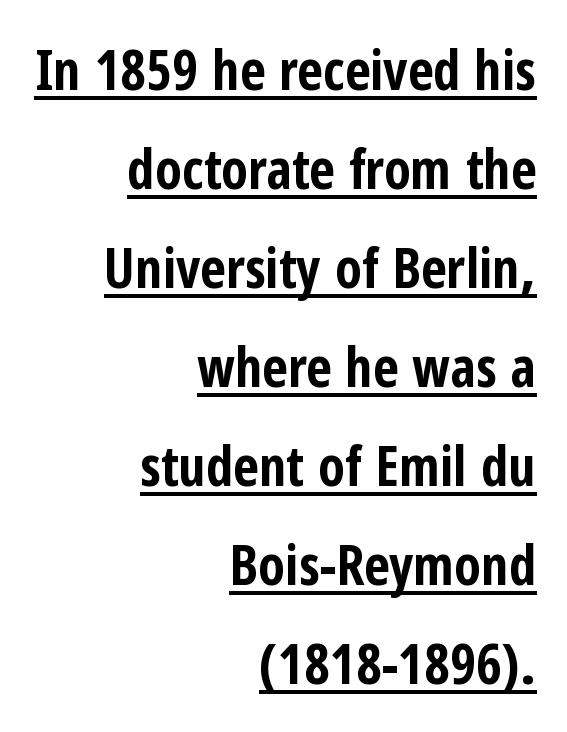
Emphasis is given by a line drawn under the lettering. Tall strokes in this sample are plumb rather than angled. The rendering anchors every line to the right-hand side. What kind of face is this? One without serifs — a sans.
